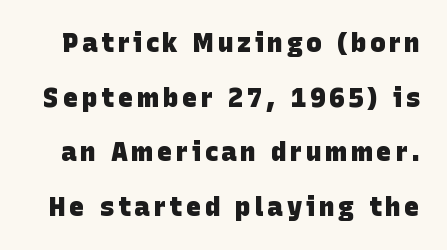
{"bold": "yes", "underline": "no", "line_spacing": "loose", "line_spacing_ratio": 2.1, "glyph_px": 26}
